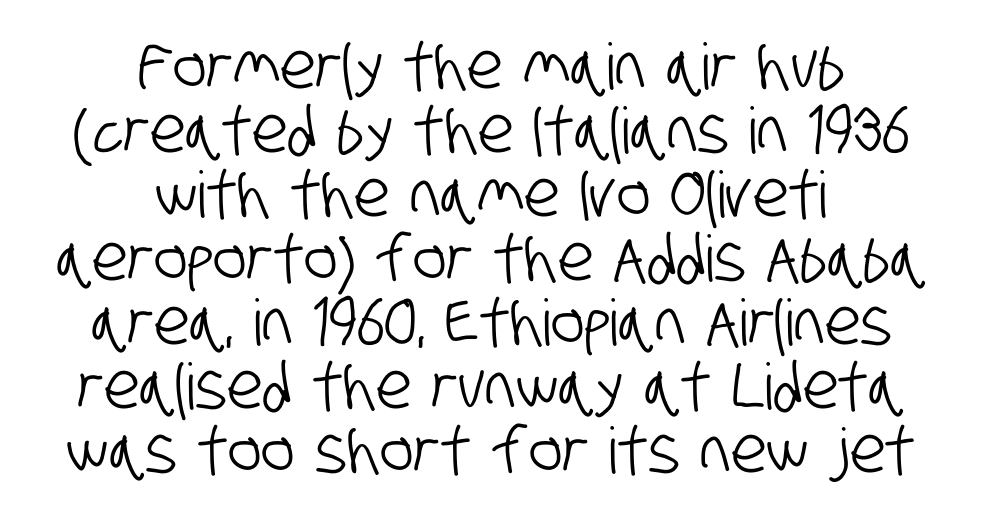
The image shows 64 px condensed sans-serif type; set centered, tight line spacing (1.0x), normal letter spacing, not underlined; low stroke contrast and a large x-height.
